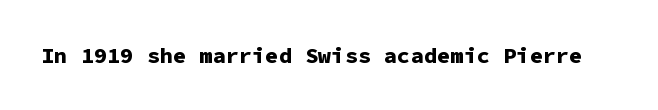
Short note: letters normally spaced. Words float on clear page, feet unadorned. The letters stand upright; this is a roman face. Heavy, bold letterforms.
